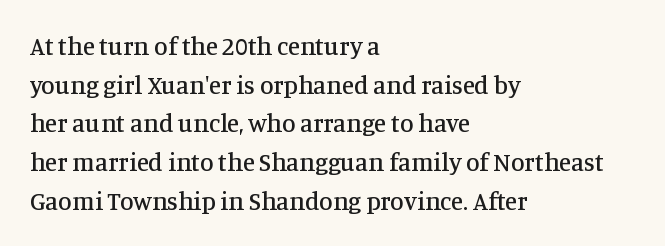
Inter-character spacing is left at the font's built-in metrics. Quick note: underline off. Horizontal alignment here is leftward, the default for most running prose. Posture: vertical. Line spacing here is normal.
